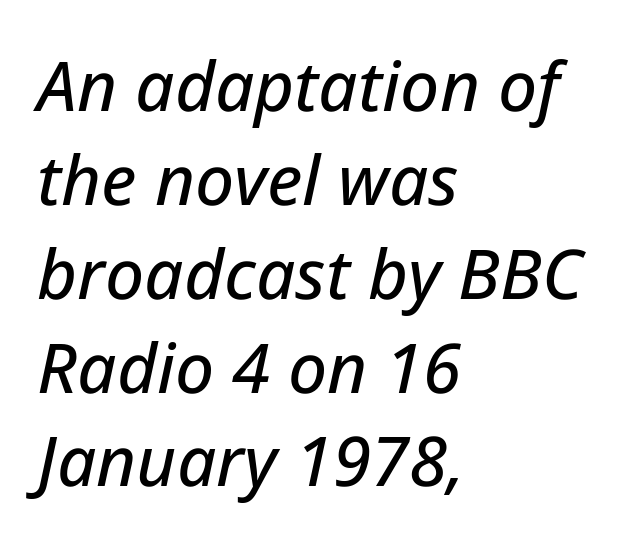
{"italic": "yes", "lean": "right", "slant_degrees": 12, "width": "normal", "stroke_contrast": "low", "x_height": "medium", "monospaced": "no", "underline": "no", "align": "left", "line_spacing": "normal", "line_spacing_ratio": 1.36, "letter_spacing": "normal", "letter_spacing_em": 0.0, "glyph_px": 69}
